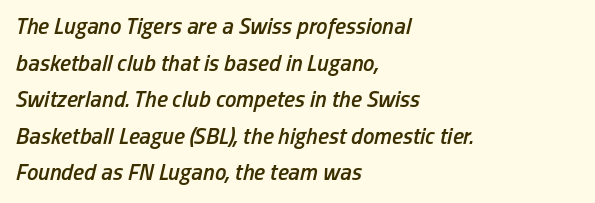
The image shows 23 px text type, italic (leaning right); set left-aligned, normal line spacing (1.59x), normal letter spacing, not underlined.
